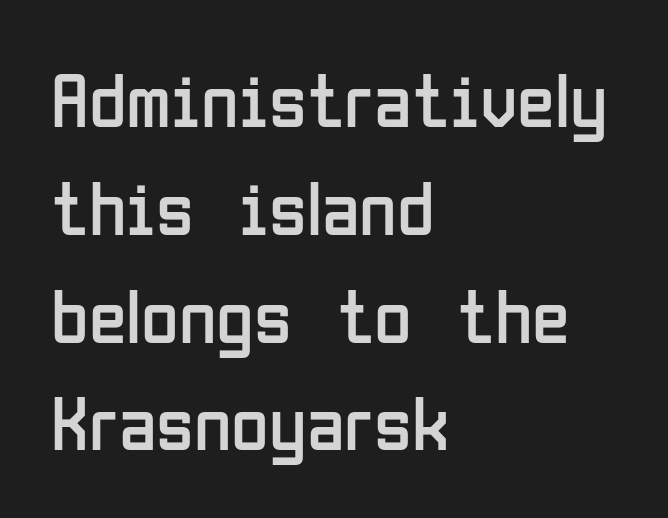
Q: Is the text bold? A: No.
Q: Is the text italic (slanted)? A: No, it is upright.
Q: Is the typeface a serif or a sans-serif typeface? A: Sans-serif.
Q: Is the text underlined? A: No.
Q: How is the paragraph aligned? A: Left-aligned.
Q: Is the spacing between letters normal or unusually wide? A: Normal.
Q: Is the spacing between lines tight, normal or loose? A: Normal.
Q: Width (condensed, normal, or wide)? A: Condensed.
Q: Stroke contrast? A: Low.
Q: x-height? A: Medium.
Q: Monospaced? A: No.
